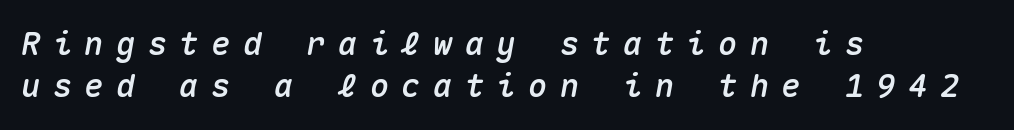
{"italic": "yes", "lean": "right", "slant_degrees": 10, "width": "normal", "stroke_contrast": "medium", "x_height": "medium", "monospaced": "yes", "underline": "no", "align": "left", "line_spacing": "normal", "line_spacing_ratio": 1.32, "letter_spacing": "wide", "letter_spacing_em": 0.39, "glyph_px": 32}
